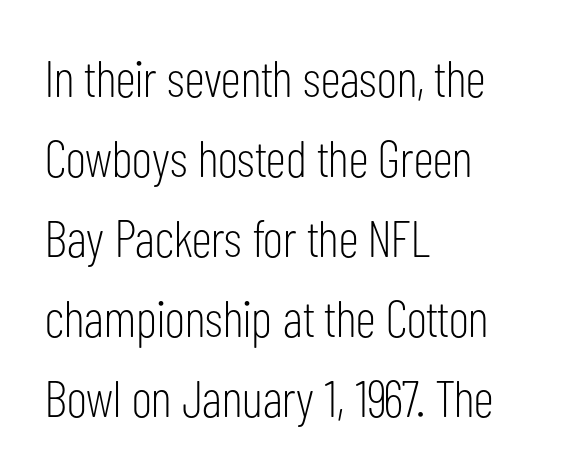
Q: Is the text bold? A: No.
Q: Is the text italic (slanted)? A: No, it is upright.
Q: Is the typeface a serif or a sans-serif typeface? A: Sans-serif.
Q: Is the text underlined? A: No.
Q: How is the paragraph aligned? A: Left-aligned.
Q: Is the spacing between letters normal or unusually wide? A: Normal.
Q: Is the spacing between lines tight, normal or loose? A: Normal.
Q: Width (condensed, normal, or wide)? A: Condensed.
Q: Stroke contrast? A: Low.
Q: x-height? A: Medium.
Q: Monospaced? A: No.
